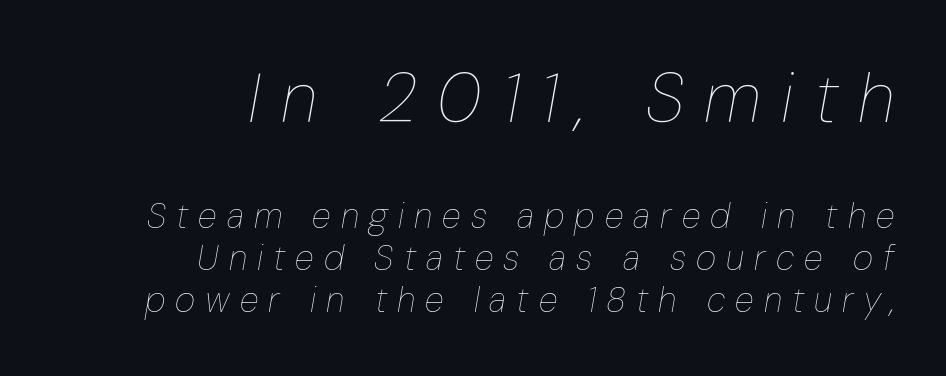
Q: Is the text bold? A: No.
Q: Is the text italic (slanted)? A: Yes, it leans right by about 10 degrees.
Q: Is the text underlined? A: No.
Q: How is the paragraph aligned? A: Right-aligned.
Q: Is the spacing between letters normal or unusually wide? A: Unusually wide.
Q: Which block of text is set in a larger size, the first (top) or the second (bottom)? A: The first (top) one.
Q: Width (condensed, normal, or wide)? A: Condensed.
Q: Stroke contrast? A: Low.
Q: x-height? A: Medium.
Q: Monospaced? A: No.
